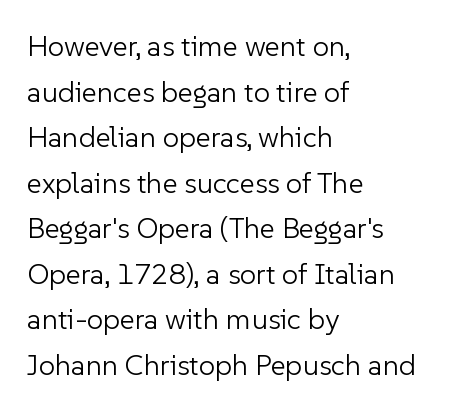
Q: Is the text bold? A: No.
Q: Is the text italic (slanted)? A: No, it is upright.
Q: Is the typeface a serif or a sans-serif typeface? A: Sans-serif.
Q: Is the text underlined? A: No.
Q: How is the paragraph aligned? A: Left-aligned.
Q: Is the spacing between letters normal or unusually wide? A: Normal.
Q: Is the spacing between lines tight, normal or loose? A: Normal.
Q: Width (condensed, normal, or wide)? A: Normal.
Q: Stroke contrast? A: Low.
Q: x-height? A: Medium.
Q: Monospaced? A: No.
